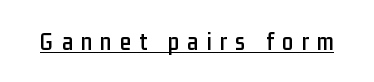
The image shows 25 px text type, upright; set unusually wide letter spacing (+0.33 em), underlined.
